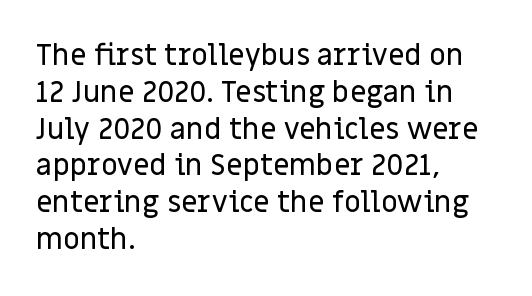
The ragged edge is on the right, which tells us the setting is flush left. In terms of letterform style, serifs are entirely absent. Note the varied advance widths — an 'i' is clearly narrower than an 'm'. Decoration check: the copy has no underline. You could call the tracking neutral — neither tight nor loose.
